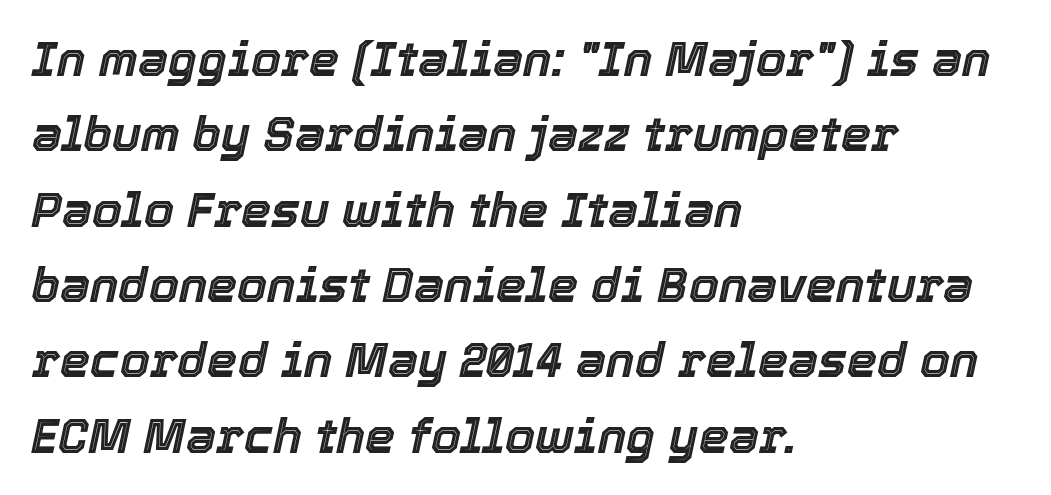
The baseline area is clear. Normally led — the rows are evenly, conventionally spaced. Does the lettering tilt? It does — this is italic. The ragged edge is on the right, which tells us the setting is flush left. A typesetter would call this proportional, since set widths differ per character.
